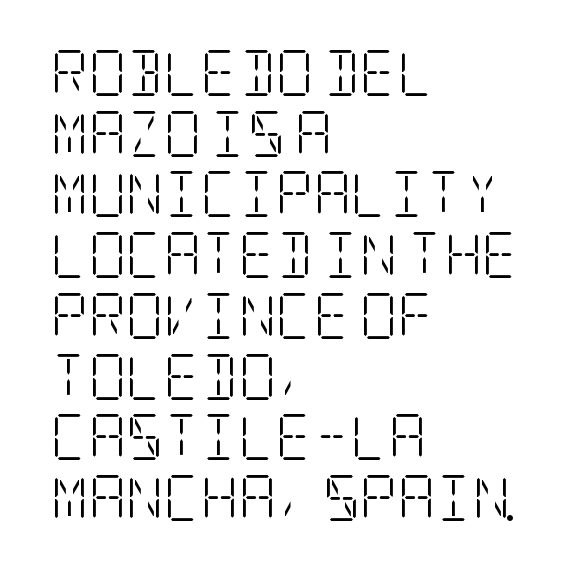
Q: Is the text bold? A: No.
Q: Is the text italic (slanted)? A: No, it is upright.
Q: Is the typeface a serif or a sans-serif typeface? A: Serif.
Q: Is the text underlined? A: No.
Q: How is the paragraph aligned? A: Left-aligned.
Q: Is the spacing between letters normal or unusually wide? A: Normal.
Q: Is the spacing between lines tight, normal or loose? A: Normal.
Q: Width (condensed, normal, or wide)? A: Condensed.
Q: Stroke contrast? A: Low.
Q: x-height? A: Large.
